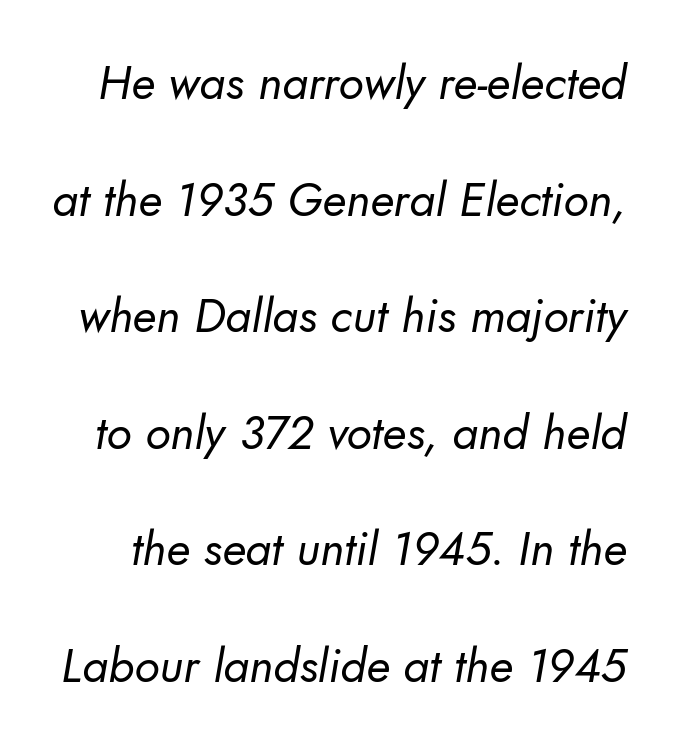
Does the type have serifs? No, each stem ends abruptly. This sample has the flowing, uneven cadence of proportional lettering. Honestly, the rows look like they've been pulled way apart. Lines of text with bare space underneath. Tracking here is standard; glyphs follow each other at the usual distance. Counters stay open thanks to moderate or lighter strokes.
